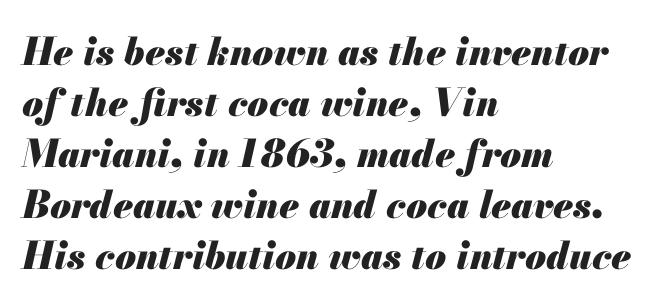
Q: Is the text bold? A: Yes.
Q: Is the text italic (slanted)? A: Yes, it leans right by about 13 degrees.
Q: Is the text underlined? A: No.
Q: How is the paragraph aligned? A: Left-aligned.
Q: Is the spacing between letters normal or unusually wide? A: Normal.
Q: Is the spacing between lines tight, normal or loose? A: Normal.
Q: Width (condensed, normal, or wide)? A: Normal.
Q: Stroke contrast? A: Medium.
Q: x-height? A: Small.
Q: Monospaced? A: No.
